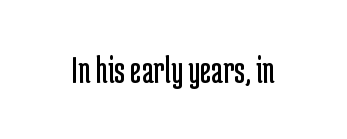
The image shows 40 px regular-weight, condensed sans-serif type, upright; set normal letter spacing, not underlined; low stroke contrast and a medium x-height.
